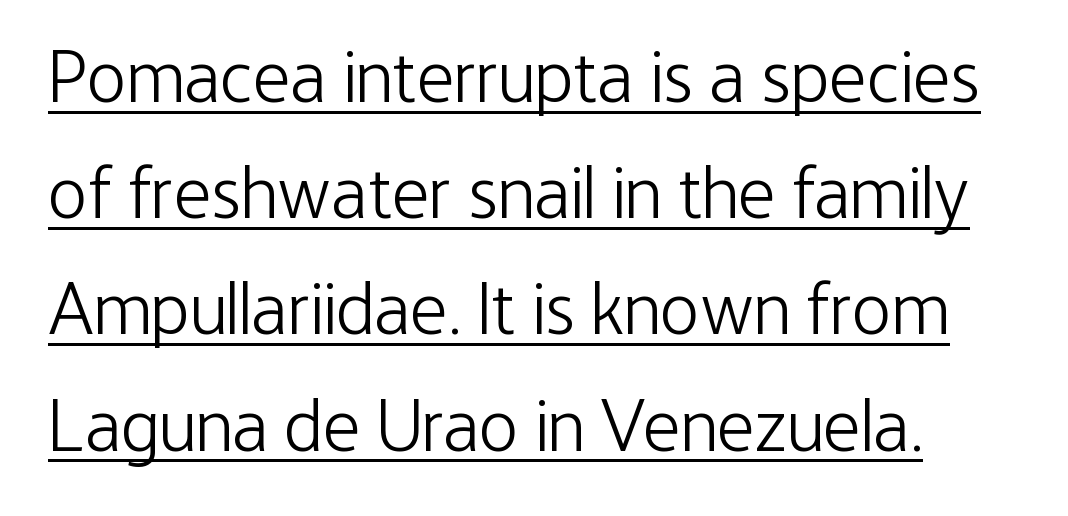
Words appear dense and cohesive because spacing is normal. If you drew a line through each stem, it would be perfectly vertical. Weight: not bold — regular or lighter. Reading down the column, the eye jumps a familiar distance to each next line.
